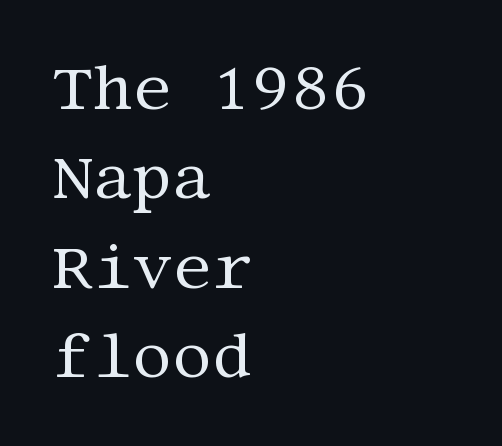
The face used here is seriffed, in the tradition of book romans. Stem width sits at or under what a default text font uses. The space beneath each line is pristine and unruled. Every stem runs plumb, perpendicular to the baseline.
